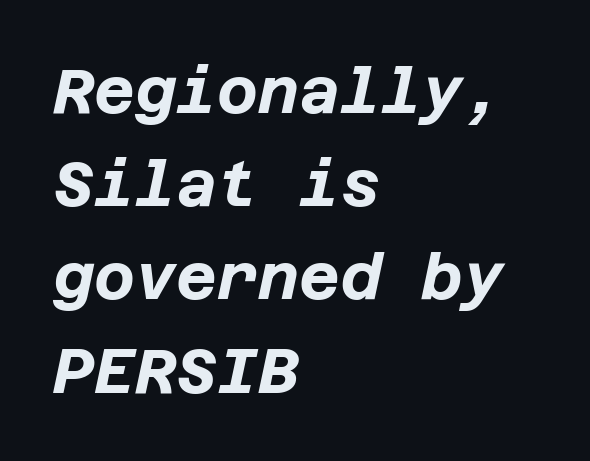
{"italic": "yes", "lean": "right", "slant_degrees": 12, "bold": "yes", "weight": "bold", "width": "normal", "stroke_contrast": "low", "x_height": "large", "underline": "no", "align": "left", "line_spacing": "normal", "line_spacing_ratio": 1.48, "letter_spacing": "normal", "letter_spacing_em": 0.0, "glyph_px": 63}
